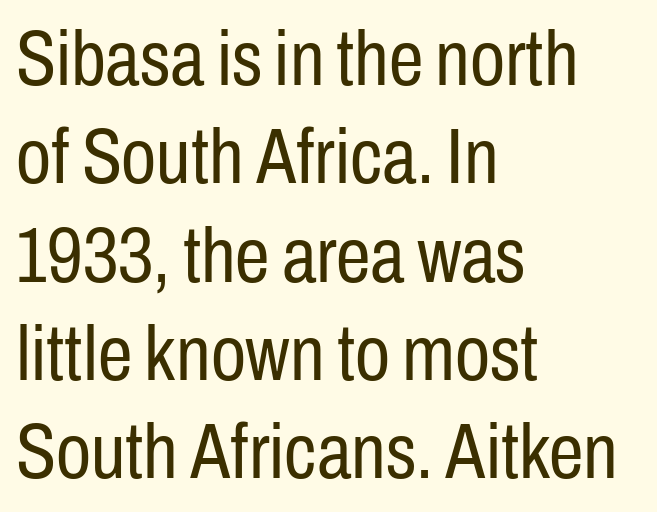
{"serif": "no", "italic": "no", "bold": "no", "weight": "regular", "width": "condensed", "stroke_contrast": "low", "x_height": "medium", "monospaced": "no", "underline": "no", "align": "left", "line_spacing": "normal", "line_spacing_ratio": 1.26, "letter_spacing": "normal", "letter_spacing_em": 0.0, "glyph_px": 78}
